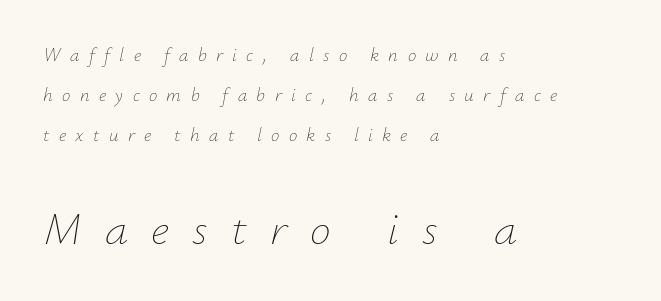
Q: Is the text bold? A: No.
Q: Is the text italic (slanted)? A: Yes, it leans right by about 12 degrees.
Q: Is the text underlined? A: No.
Q: How is the paragraph aligned? A: Left-aligned.
Q: Is the spacing between letters normal or unusually wide? A: Unusually wide.
Q: Is the spacing between lines tight, normal or loose? A: Loose.
Q: Which block of text is set in a larger size, the first (top) or the second (bottom)? A: The second (bottom) one.
Q: Width (condensed, normal, or wide)? A: Normal.
Q: Stroke contrast? A: Low.
Q: x-height? A: Small.
Q: Monospaced? A: No.
